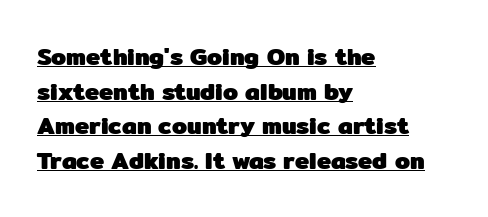
{"italic": "no", "bold": "yes", "underline": "yes", "align": "left", "line_spacing": "normal", "line_spacing_ratio": 1.44, "letter_spacing": "normal", "letter_spacing_em": 0.0, "glyph_px": 24}
